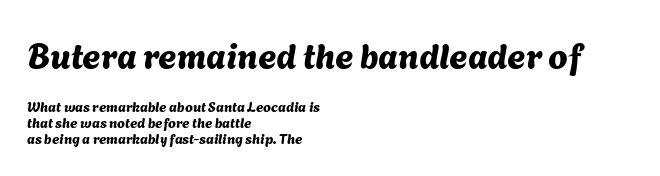
{"serif": "no", "width": "normal", "stroke_contrast": "medium", "x_height": "medium", "monospaced": "no", "underline": "no", "align": "left", "line_spacing": "tight", "line_spacing_ratio": 1.15, "letter_spacing": "normal", "letter_spacing_em": 0.0, "larger_block": "first", "size_ratio": 2.5, "glyph_px": 35}
